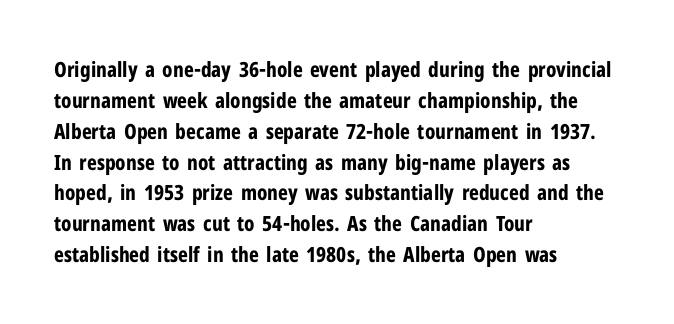
Q: Is the text bold? A: Yes.
Q: Is the text italic (slanted)? A: No, it is upright.
Q: Is the text underlined? A: No.
Q: How is the paragraph aligned? A: Left-aligned.
Q: Is the spacing between letters normal or unusually wide? A: Normal.
Q: Is the spacing between lines tight, normal or loose? A: Normal.
